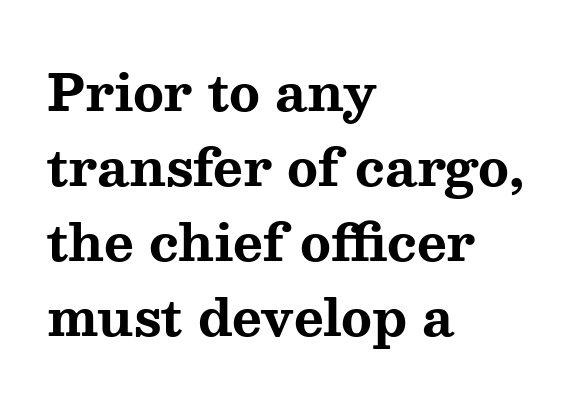
The image shows 51 px bold, wide serif type, upright; set left-aligned, normal line spacing (1.47x), normal letter spacing, not underlined; medium stroke contrast and a medium x-height.
